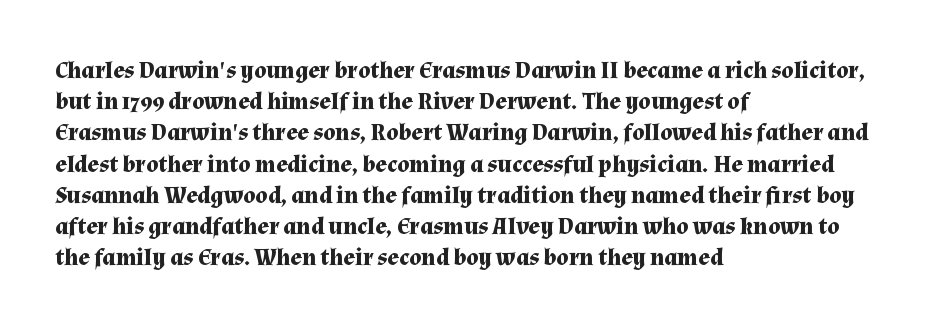
The image shows 24 px bold type, upright; set left-aligned, normal line spacing (1.3x), normal letter spacing, not underlined.
